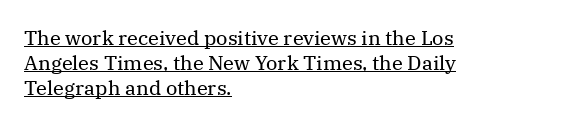
{"italic": "no", "bold": "no", "underline": "yes", "align": "left", "line_spacing": "normal", "line_spacing_ratio": 1.26, "letter_spacing": "normal", "letter_spacing_em": 0.0, "glyph_px": 20}
